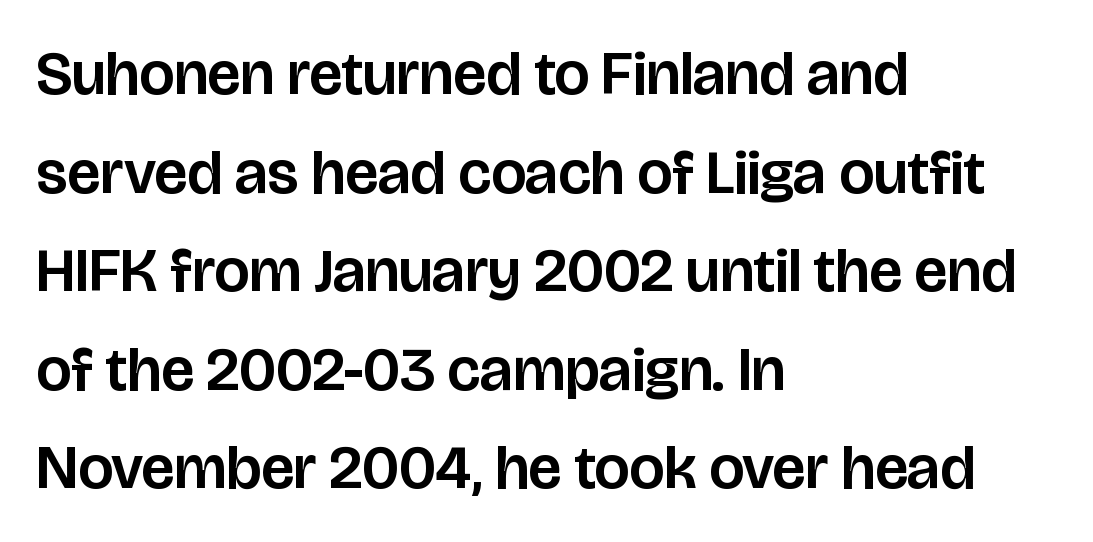
{"serif": "no", "italic": "no", "width": "normal", "stroke_contrast": "low", "x_height": "large", "monospaced": "no", "underline": "no", "align": "left", "line_spacing": "normal", "line_spacing_ratio": 1.59, "letter_spacing": "normal", "letter_spacing_em": 0.0, "glyph_px": 62}
